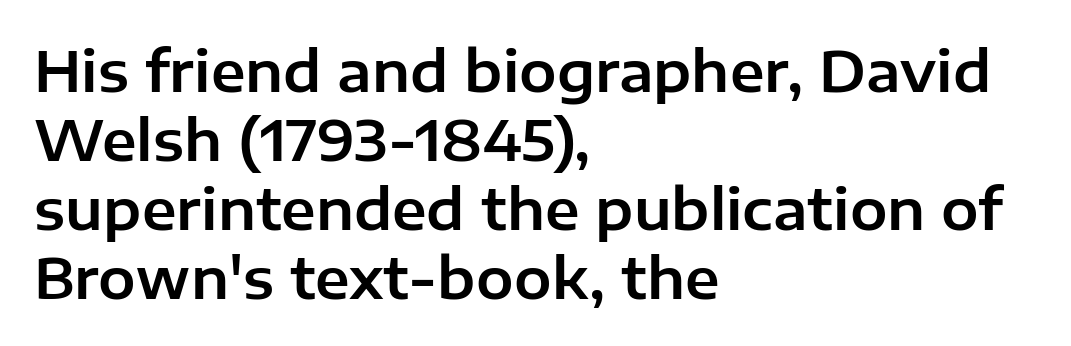
Posture: upright roman. The paragraph has a hard left edge and a soft right edge. Is this a sans? Yes — the strokes have no serifs. Note the varied advance widths — an 'i' is clearly narrower than an 'm'. Check the space under the baseline: it is left empty.
